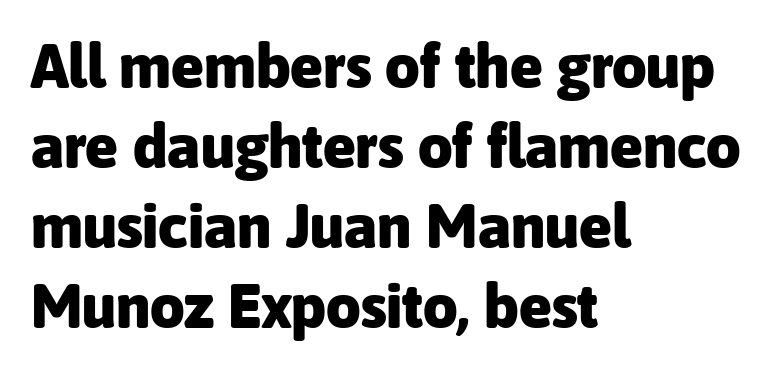
{"serif": "no", "italic": "no", "bold": "yes", "weight": "heavy", "width": "normal", "stroke_contrast": "low", "x_height": "medium", "monospaced": "no", "underline": "no", "align": "left", "line_spacing": "normal", "line_spacing_ratio": 1.31, "letter_spacing": "normal", "letter_spacing_em": 0.0, "glyph_px": 61}
